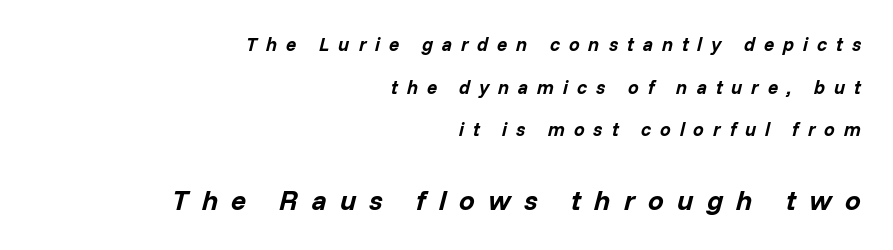
The image shows 28 px bold type, italic (leaning right); set right-aligned, loose line spacing (2.24x), unusually wide letter spacing (+0.47 em), not underlined; the second (bottom) block is 1.47x larger; low stroke contrast and a medium x-height.
